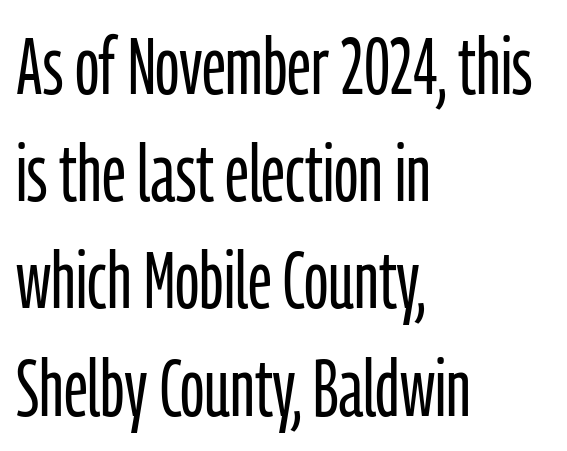
The gaps between neighbouring characters are ordinary and unremarkable. Each letter keeps its own natural width here, so spacing adapts to shape. A student would call this left alignment; a typographer would say flush left, rag right. Has an underline been added? It has not. What kind of face is this? One without serifs — a sans.
